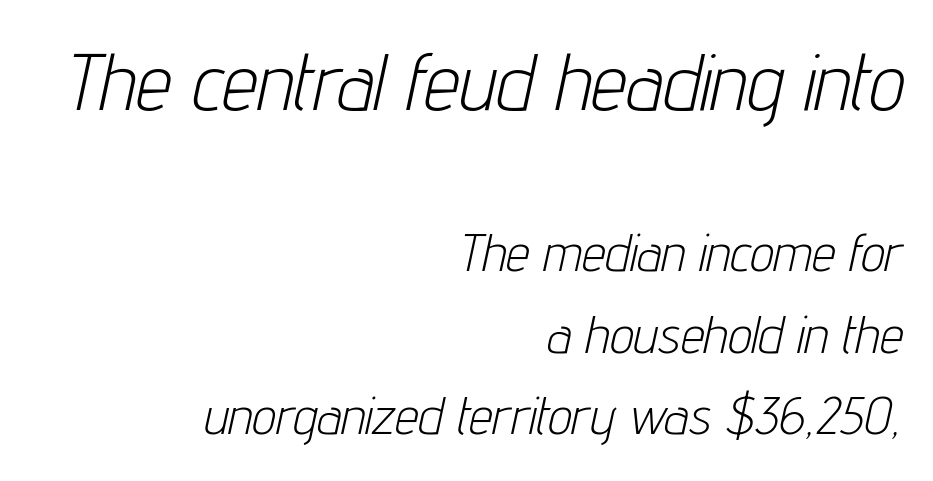
Q: Is the text bold? A: No.
Q: Is the text italic (slanted)? A: Yes, it leans right by about 12 degrees.
Q: Is the text underlined? A: No.
Q: How is the paragraph aligned? A: Right-aligned.
Q: Is the spacing between letters normal or unusually wide? A: Normal.
Q: Is the spacing between lines tight, normal or loose? A: Normal.
Q: Which block of text is set in a larger size, the first (top) or the second (bottom)? A: The first (top) one.
Q: Width (condensed, normal, or wide)? A: Condensed.
Q: Stroke contrast? A: Low.
Q: x-height? A: Medium.
Q: Monospaced? A: No.
